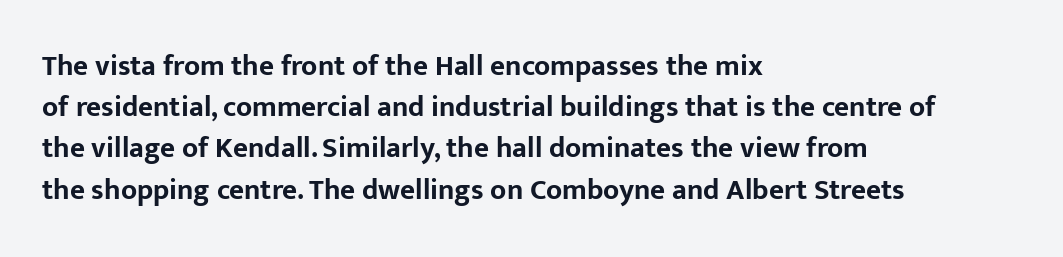
The image shows 29 px bold sans-serif type, upright; set left-aligned, normal line spacing (1.42x), normal letter spacing, not underlined; low stroke contrast and a medium x-height.
